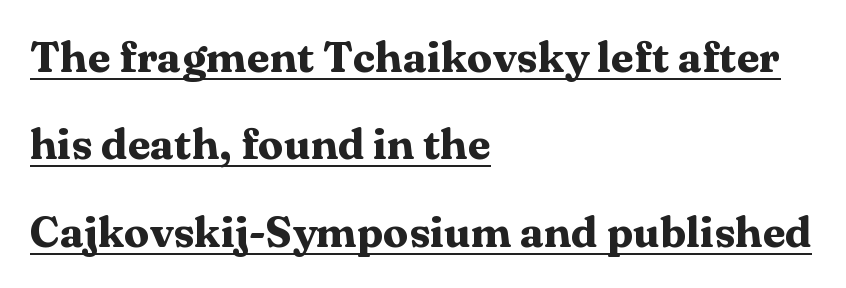
The image shows 42 px heavy, wide serif type, upright; set left-aligned, loose line spacing (2.08x), normal letter spacing, underlined; medium stroke contrast and a medium x-height.
